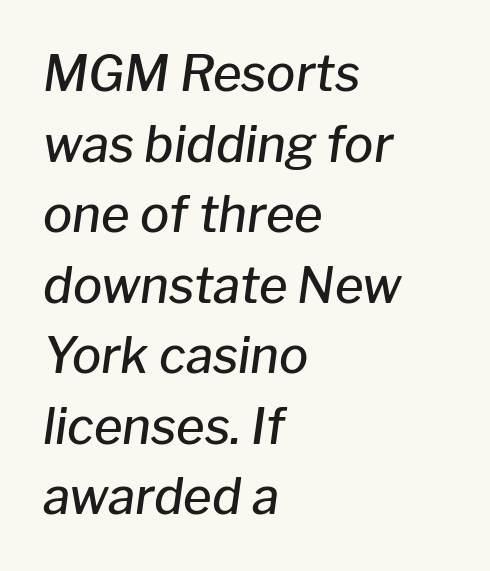
Q: Is the text bold? A: Semi-bold.
Q: Is the text italic (slanted)? A: Yes, it leans right by about 8 degrees.
Q: Is the text underlined? A: No.
Q: How is the paragraph aligned? A: Left-aligned.
Q: Is the spacing between letters normal or unusually wide? A: Normal.
Q: Is the spacing between lines tight, normal or loose? A: Normal.
Q: Width (condensed, normal, or wide)? A: Normal.
Q: Stroke contrast? A: Low.
Q: x-height? A: Medium.
Q: Monospaced? A: No.
